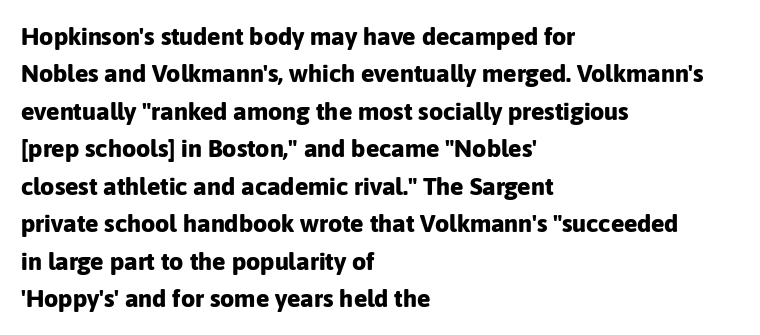
Q: Is the text bold? A: Yes.
Q: Is the text italic (slanted)? A: No, it is upright.
Q: Is the text underlined? A: No.
Q: How is the paragraph aligned? A: Left-aligned.
Q: Is the spacing between letters normal or unusually wide? A: Normal.
Q: Is the spacing between lines tight, normal or loose? A: Normal.
